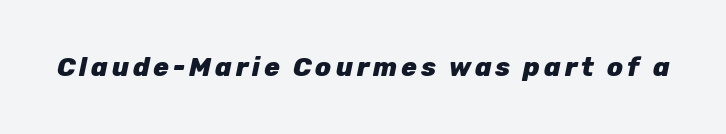
Clear beneath every line of the passage. The strokes are fattened all the way to bold. A typesetter would mark this as italic.
